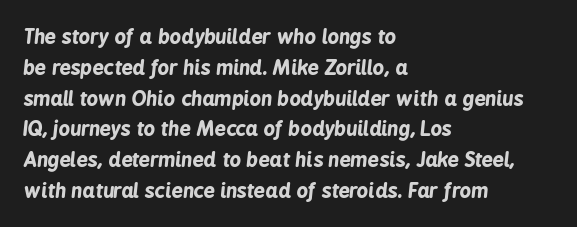
{"italic": "yes", "lean": "right", "slant_degrees": 6, "bold": "yes", "underline": "no", "align": "left", "line_spacing": "normal", "line_spacing_ratio": 1.54, "letter_spacing": "normal", "letter_spacing_em": 0.0, "glyph_px": 20}
